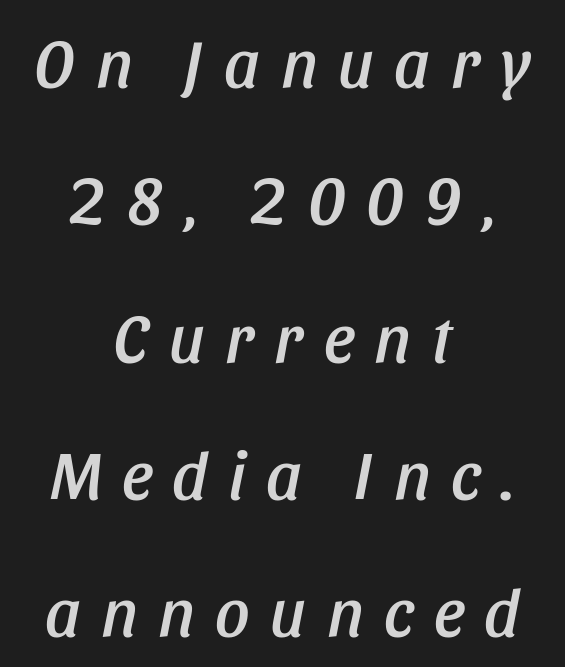
The typesetter chose a symmetrical, centered arrangement here. Each word looks stretched out because of the extra space between its letters. The foot of each line stays bare and open. A great deal of white space separates one row of letters from the next. The rendering uses natural spacing where letterforms have individual widths.
